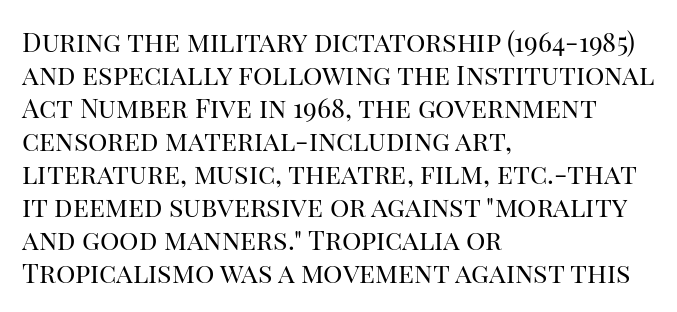
{"italic": "no", "bold": "no", "underline": "no", "align": "left", "line_spacing_ratio": 1.22, "letter_spacing": "normal", "letter_spacing_em": 0.0, "glyph_px": 27}
